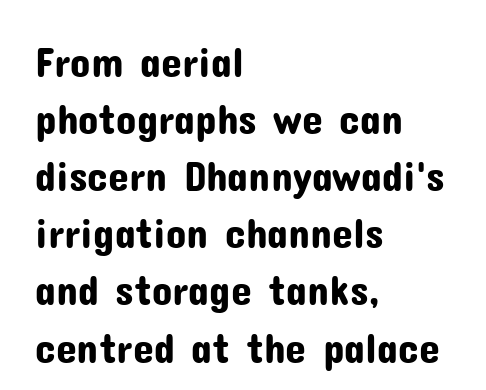
The image shows 42 px sans-serif type, upright; set left-aligned, normal line spacing (1.36x), normal letter spacing, not underlined; low stroke contrast and a medium x-height.
